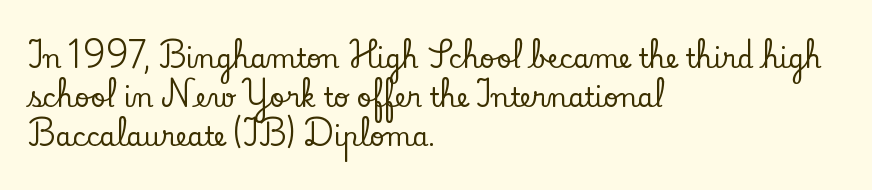
The image shows 26 px text type, upright; set left-aligned, normal line spacing (1.5x), normal letter spacing, not underlined.
